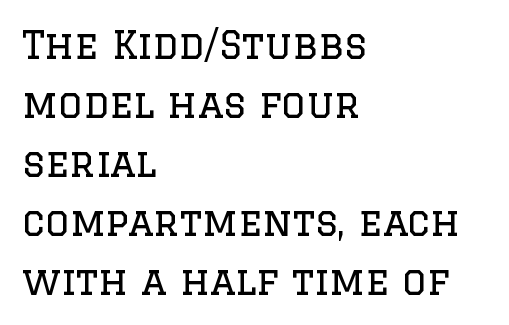
The type family on display is of the serif kind. Think of a printed novel: that variable character pitch is what you see here. Each line starts at the same left margin while the right side varies. Ordinary non-slanted type is in use.
